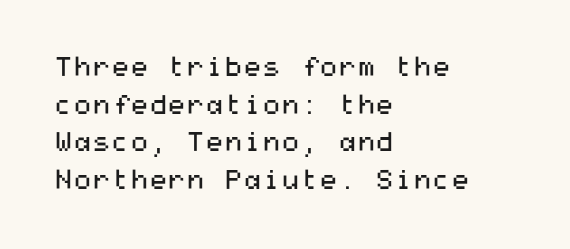
Notice how the stems are strictly vertical — no italics here. A bare baseline throughout the passage. Inter-character spacing is left at the font's built-in metrics. Vertical spacing — default. The ragged edge is on the right, which tells us the setting is flush left. The font sits on the lighter half of the weight spectrum, regular included.
